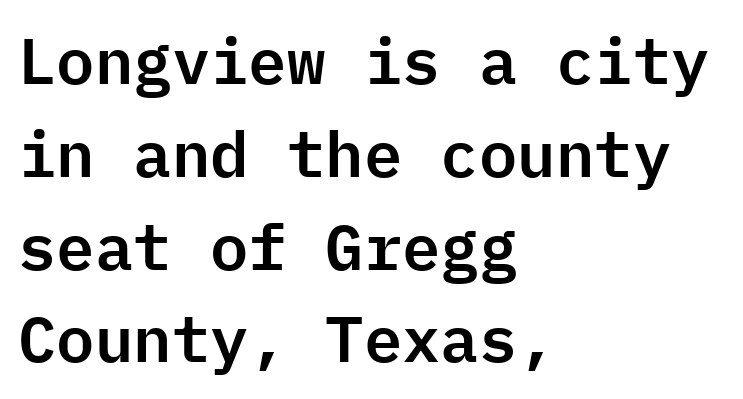
Spacing between characters is what you'd get straight out of the box. Examine the stroke ends and you'll find no serifs. In CSS terms this would be text-align: left. The face used here is monospaced, like something from a code editor. In terms of posture, this sample is upright. The strip under each line holds only bare page.
